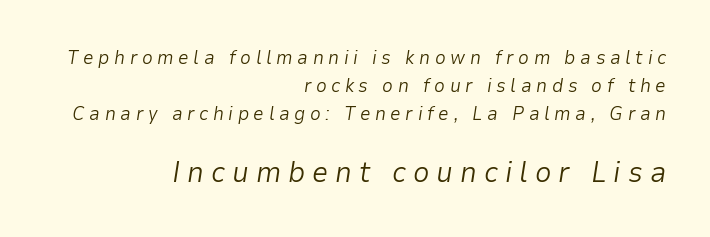
Q: Is the text bold? A: No.
Q: Is the text italic (slanted)? A: Yes, it leans right by about 9 degrees.
Q: Is the text underlined? A: No.
Q: How is the paragraph aligned? A: Right-aligned.
Q: Is the spacing between letters normal or unusually wide? A: Unusually wide.
Q: Is the spacing between lines tight, normal or loose? A: Normal.
Q: Which block of text is set in a larger size, the first (top) or the second (bottom)? A: The second (bottom) one.
Q: Width (condensed, normal, or wide)? A: Normal.
Q: Stroke contrast? A: Low.
Q: x-height? A: Medium.
Q: Monospaced? A: No.
